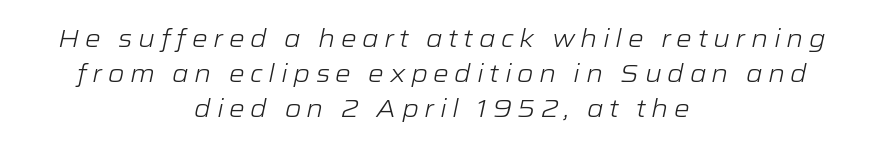
{"italic": "yes", "lean": "right", "slant_degrees": 12, "bold": "no", "underline": "no", "align": "center", "line_spacing": "normal", "line_spacing_ratio": 1.41, "letter_spacing": "wide", "letter_spacing_em": 0.22, "glyph_px": 25}
